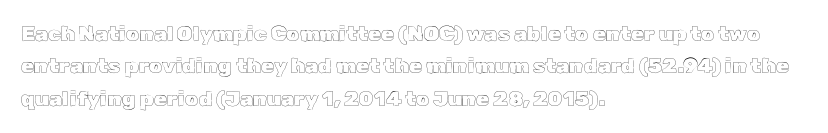
Glyph-to-glyph distance matches everyday printed text. Upright lettering throughout. Notice how descenders clear the ascenders below comfortably — that's standard leading. The strip under each line holds only bare page. Layout note: lines flush left.
